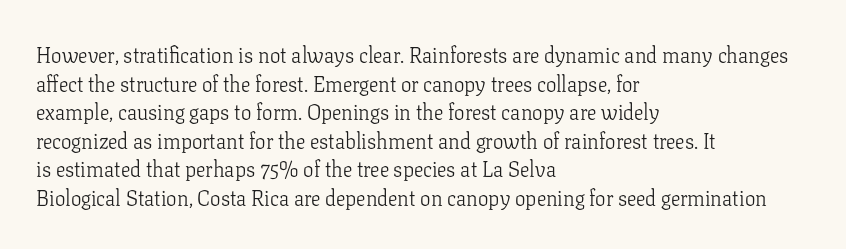
Line beginnings align vertically; line endings do not. Whoever set this chose a conventional vertical rhythm. Stroke mass is kept to a normal reading level or below. Nobody touched the tracking dial on this one.
